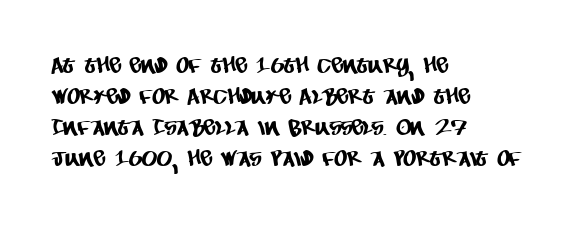
The image shows 22 px text type; set left-aligned, normal line spacing (1.41x), normal letter spacing, not underlined.
